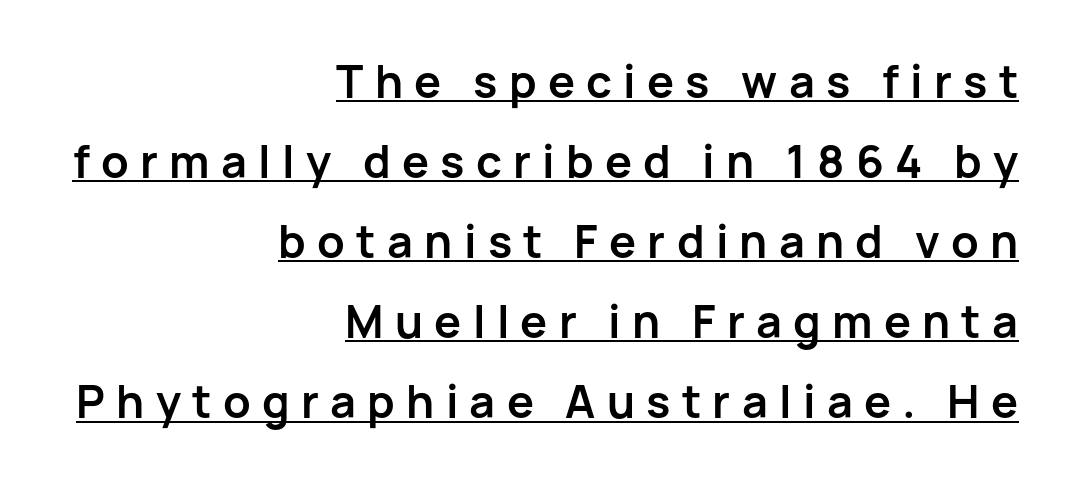
{"serif": "no", "italic": "no", "bold": "yes", "weight": "semibold", "width": "normal", "stroke_contrast": "low", "x_height": "medium", "monospaced": "no", "underline": "yes", "align": "right", "line_spacing_ratio": 1.78, "letter_spacing": "wide", "letter_spacing_em": 0.25, "glyph_px": 45}
